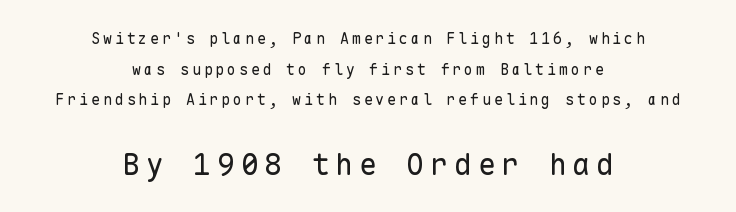
{"serif": "no", "italic": "no", "bold": "no", "weight": "regular", "width": "normal", "stroke_contrast": "low", "x_height": "medium", "monospaced": "yes", "underline": "no", "align": "center", "line_spacing": "loose", "line_spacing_ratio": 2.04, "larger_block": "second", "size_ratio": 2.0, "glyph_px": 30}
